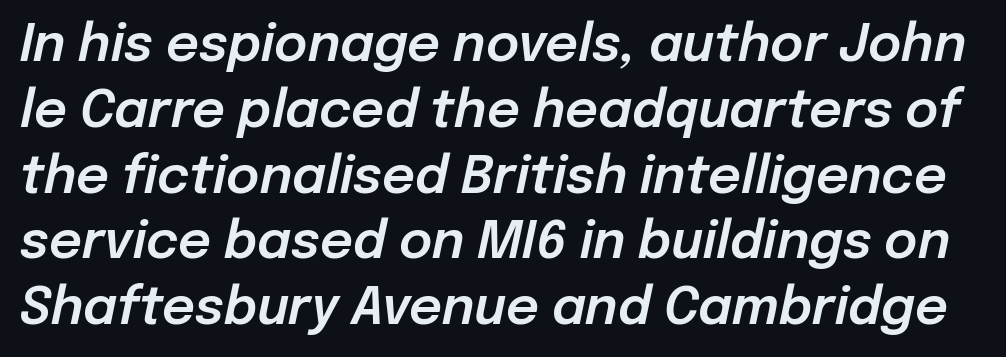
Q: Is the text italic (slanted)? A: Yes, it leans right by about 12 degrees.
Q: Is the text underlined? A: No.
Q: Is the spacing between letters normal or unusually wide? A: Normal.
Q: Is the spacing between lines tight, normal or loose? A: Normal.
Q: Width (condensed, normal, or wide)? A: Normal.
Q: Stroke contrast? A: Low.
Q: x-height? A: Medium.
Q: Monospaced? A: No.
